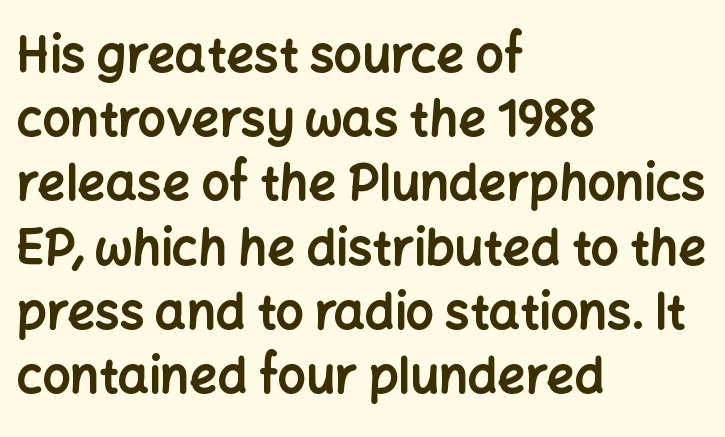
The image shows 49 px bold sans-serif type, upright; set left-aligned, normal line spacing (1.31x), normal letter spacing, not underlined; low stroke contrast and a medium x-height.
